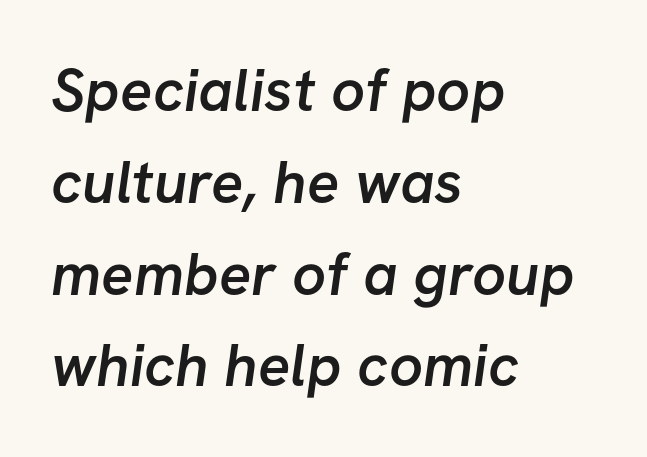
The words here are not underlined. Horizontal bands of white between lines are of average thickness. The rendering anchors every line to the left-hand side. The face used here is proportionally spaced, like ordinary book or web type. No feet cap the strokes, marking this as sans-serif type. This is moderately heavy type, rendered in semibold.
